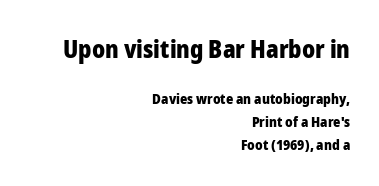
The image shows 24 px bold type, upright; set right-aligned, normal line spacing (1.63x), normal letter spacing, not underlined; the first (top) block is 1.71x larger.
